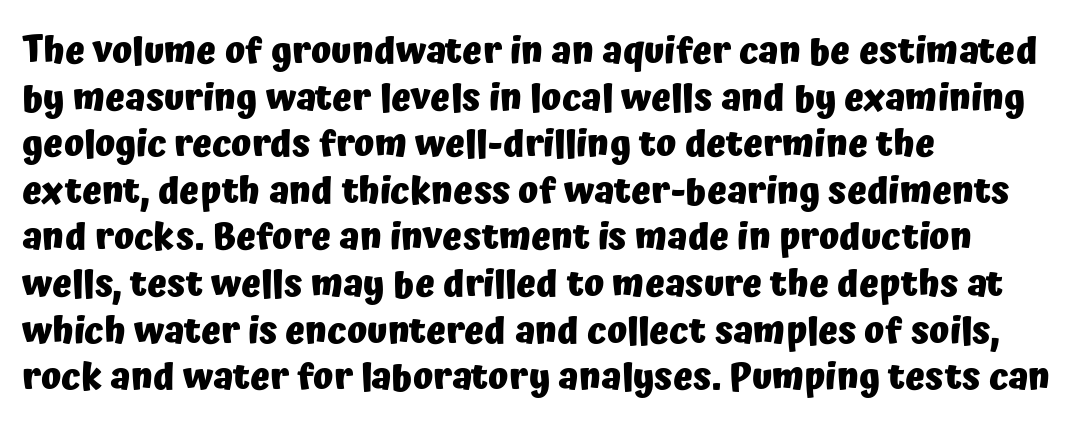
{"serif": "no", "italic": "no", "bold": "yes", "weight": "heavy", "width": "normal", "stroke_contrast": "low", "x_height": "medium", "monospaced": "no", "underline": "no", "align": "left", "line_spacing": "normal", "line_spacing_ratio": 1.26, "letter_spacing": "normal", "letter_spacing_em": 0.0, "glyph_px": 37}
